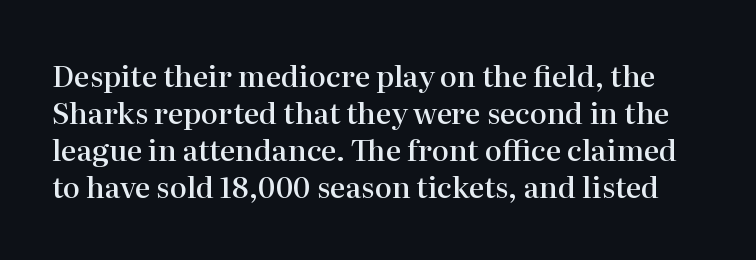
A semibold gives these letters moderate extra thickness, short of bold. This sample uses an upright cut, with every glyph sitting square on the baseline. The typeface chosen for these lines features serifs. Short note: letters normally spaced.
